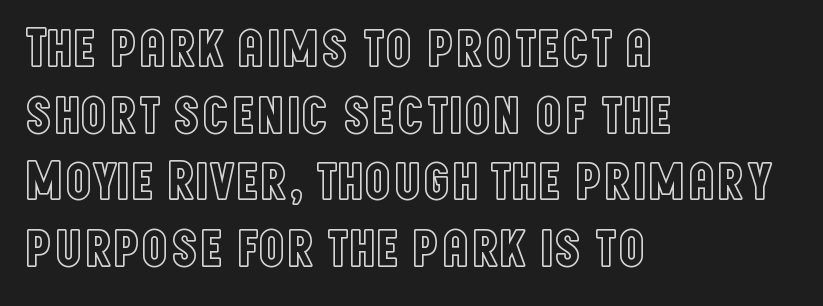
The passage shown is not underscored anywhere. Caption: standard tracking, unaltered. Tall strokes in this sample are plumb rather than angled. Character widths vary here, with narrow letters taking less room than wide ones. Visually the block forms a straight wall on the left and a jagged coastline on the right.
